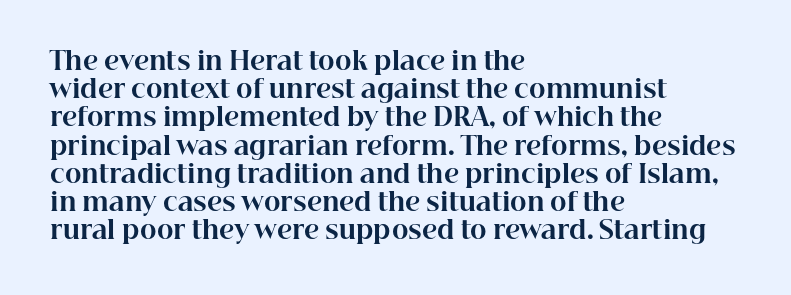
Q: Is the text bold? A: Yes.
Q: Is the text italic (slanted)? A: No, it is upright.
Q: Is the text underlined? A: No.
Q: How is the paragraph aligned? A: Left-aligned.
Q: Is the spacing between letters normal or unusually wide? A: Normal.
Q: Is the spacing between lines tight, normal or loose? A: Tight.
